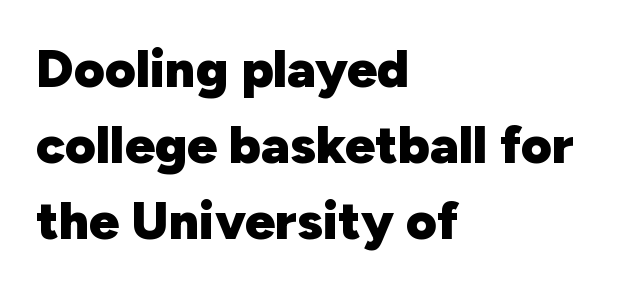
{"serif": "no", "italic": "no", "bold": "yes", "weight": "heavy", "width": "normal", "stroke_contrast": "low", "x_height": "medium", "monospaced": "no", "underline": "no", "align": "left", "line_spacing": "normal", "line_spacing_ratio": 1.43, "letter_spacing": "normal", "letter_spacing_em": 0.0, "glyph_px": 53}
